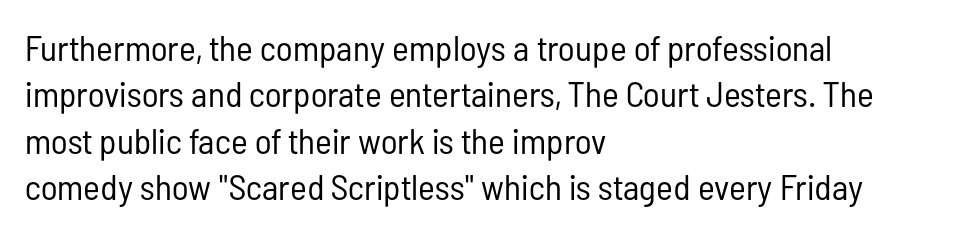
Vertical stems look standard width or narrower in stroke. Unlike a traditional serif, this face leaves its strokes unadorned. Horizontal alignment here is leftward, the default for most running prose. Tall strokes in this sample are plumb rather than angled.
